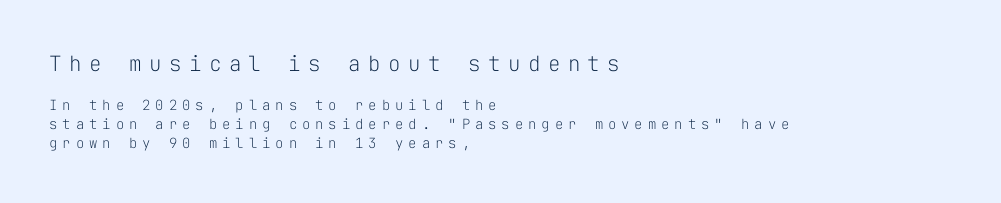
The image shows 21 px text type, upright; set left-aligned, normal line spacing (1.38x), unusually wide letter spacing (+0.35 em), not underlined; the first (top) block is 1.5x larger.
